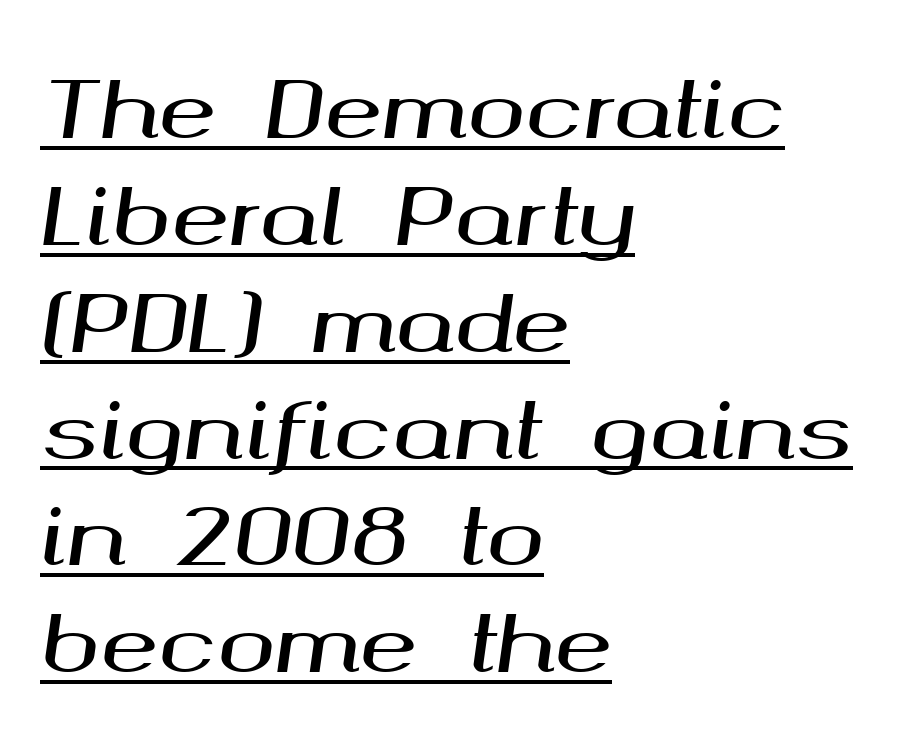
The image shows 78 px wide type, italic (leaning right); set left-aligned, normal line spacing (1.37x), normal letter spacing, underlined; medium stroke contrast and a medium x-height.
